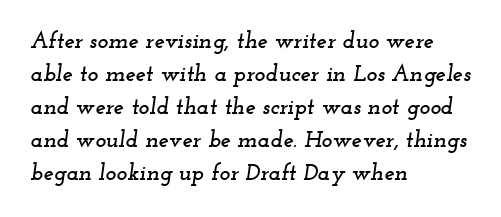
Slanted lettering throughout. The passage shown has conventional tracking throughout. The vertical gap from one line to the next is medium. No word sits above an underline. The typesetter chose a ragged-right arrangement here.
